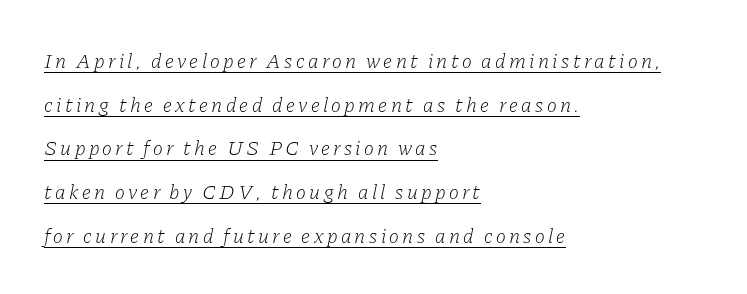
Q: Is the text bold? A: No.
Q: Is the text italic (slanted)? A: Yes, it leans right by about 11 degrees.
Q: Is the text underlined? A: Yes.
Q: How is the paragraph aligned? A: Left-aligned.
Q: Is the spacing between lines tight, normal or loose? A: Loose.
